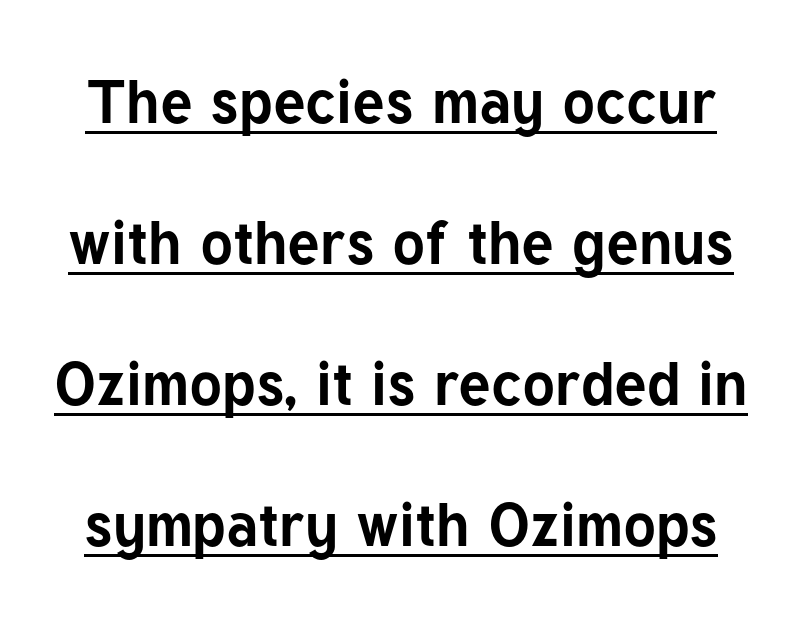
{"serif": "no", "italic": "no", "bold": "yes", "weight": "bold", "width": "normal", "stroke_contrast": "low", "x_height": "medium", "monospaced": "no", "underline": "yes", "line_spacing": "loose", "line_spacing_ratio": 2.31, "letter_spacing": "normal", "letter_spacing_em": 0.0, "glyph_px": 61}
